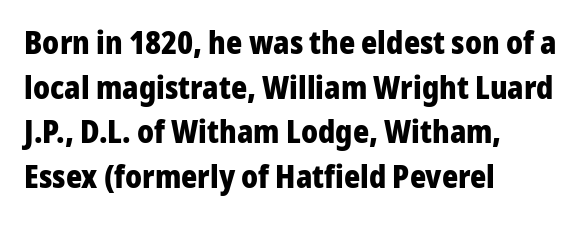
Q: Is the text bold? A: Yes.
Q: Is the text italic (slanted)? A: No, it is upright.
Q: Is the typeface a serif or a sans-serif typeface? A: Sans-serif.
Q: Is the text underlined? A: No.
Q: How is the paragraph aligned? A: Left-aligned.
Q: Is the spacing between letters normal or unusually wide? A: Normal.
Q: Is the spacing between lines tight, normal or loose? A: Normal.
Q: Width (condensed, normal, or wide)? A: Normal.
Q: Stroke contrast? A: Low.
Q: x-height? A: Medium.
Q: Monospaced? A: No.
